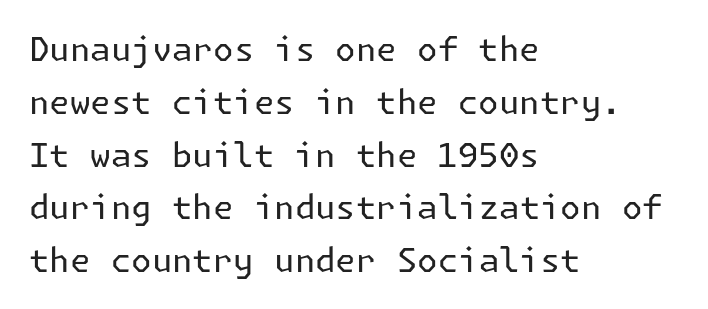
Q: Is the text bold? A: No.
Q: Is the text italic (slanted)? A: No, it is upright.
Q: Is the typeface a serif or a sans-serif typeface? A: Sans-serif.
Q: Is the text underlined? A: No.
Q: How is the paragraph aligned? A: Left-aligned.
Q: Is the spacing between letters normal or unusually wide? A: Normal.
Q: Is the spacing between lines tight, normal or loose? A: Normal.
Q: Width (condensed, normal, or wide)? A: Normal.
Q: Stroke contrast? A: Low.
Q: x-height? A: Medium.
